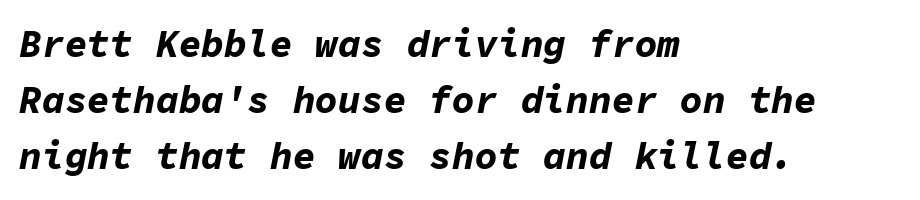
The image shows 38 px bold type, italic (leaning right), monospaced; set left-aligned, normal line spacing (1.48x), normal letter spacing, not underlined; low stroke contrast and a medium x-height.
